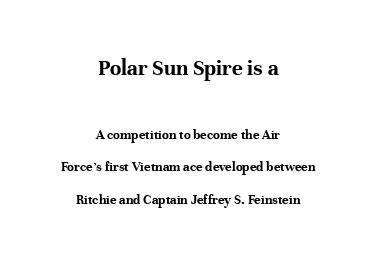
Plain, unruled lines of type. Neither beginnings nor endings align; midpoints do. The line texture is even and compact thanks to regular tracking. Typesetter's note — upper block bumped up in size, lower block left smaller. Loosely led — the rows are spread out. Designer's note — italics off, roman on.
